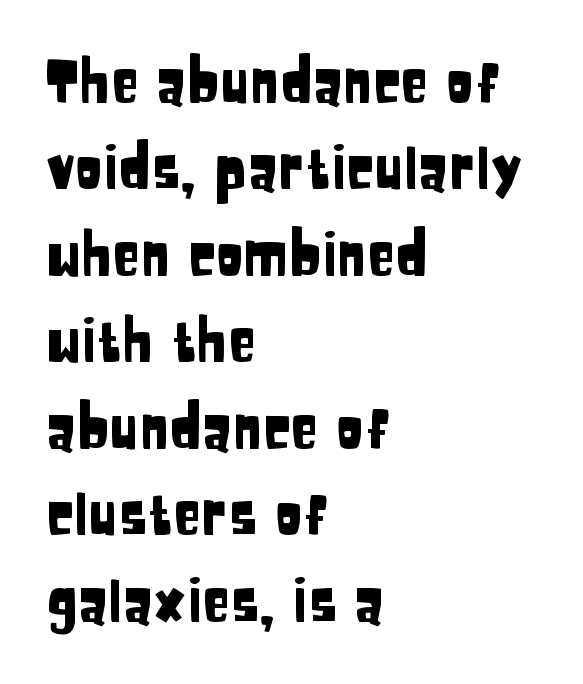
The image shows 58 px condensed sans-serif type, upright; set left-aligned, normal line spacing (1.49x), normal letter spacing, not underlined; low stroke contrast and a large x-height.
